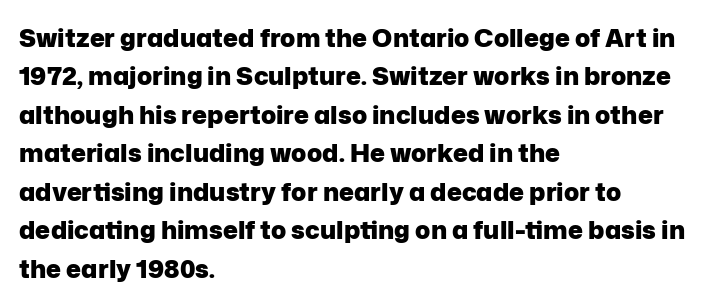
The image shows 25 px bold type, upright; set left-aligned, normal line spacing (1.54x), normal letter spacing, not underlined.
